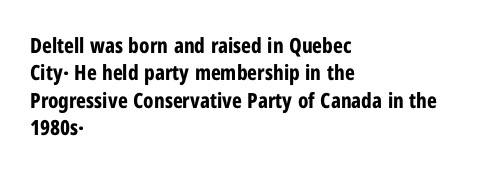
The rendering anchors every line to the left-hand side. This is the regular roman posture of the typeface. A normal amount of white space separates one row of letters from the next. The face used here is rendered with its standard letterfit. A clean baseline with only descenders dipping below it. The sample has been set heavy, in full bold.
